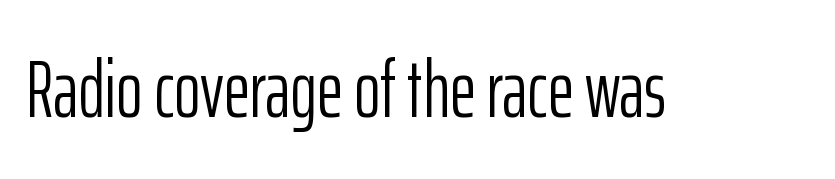
{"serif": "no", "italic": "no", "bold": "no", "weight": "light", "width": "condensed", "stroke_contrast": "low", "x_height": "medium", "monospaced": "no", "underline": "no", "letter_spacing": "normal", "letter_spacing_em": 0.0, "glyph_px": 80}
